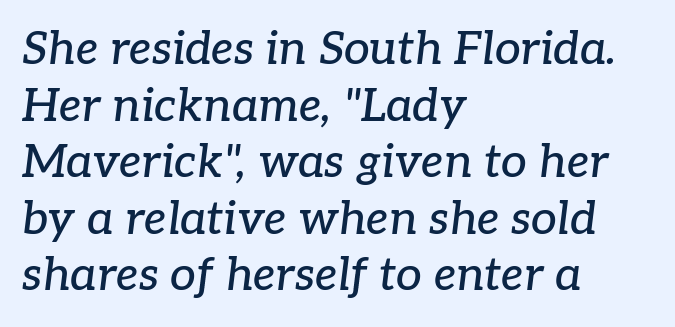
Plain, unruled lines of type. Is this a sans? No — the strokes have serifs. The rendering applies a slant to the glyphs. Is the block centered? No — it sits flush against the left margin.
